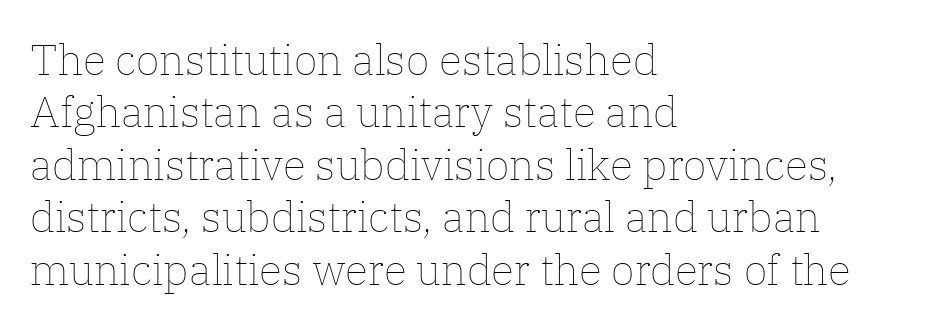
Italic? Not at all — the glyphs are vertical. Caption: face not bold, strokes unweighted. Is this a fixed-width face? No — the glyphs have proportional, varying widths. Descenders hang freely into open space. The paragraph shown leans on its left margin. Tracking here is standard; glyphs follow each other at the usual distance.
